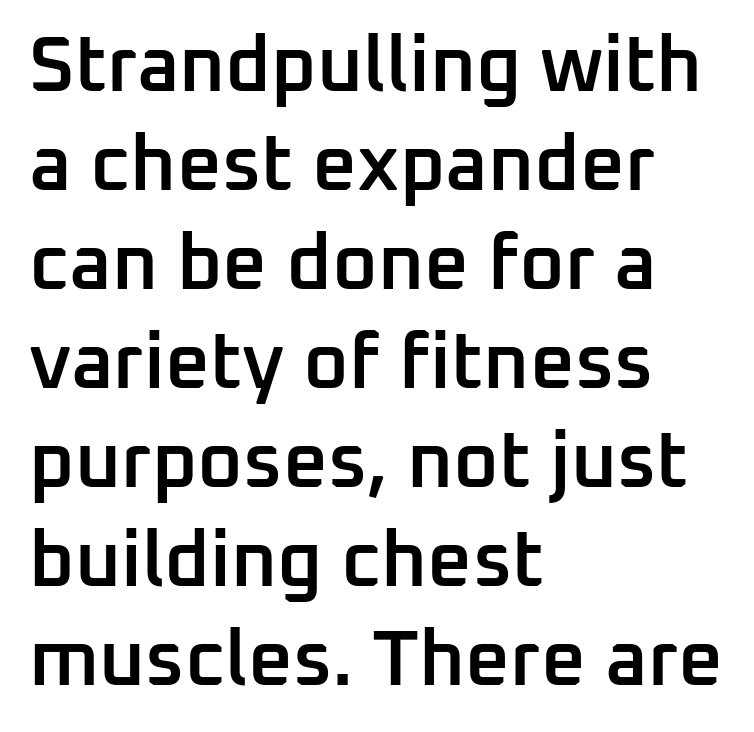
In CSS terms this would be text-align: left. Vertically, the passage feels balanced, rows spaced as you'd expect. A sans-serif font was chosen for this passage. Words float on clear page, feet unadorned. Proportional: the letters do not fall into vertical columns. Notice how the stems are strictly vertical — no italics here.
